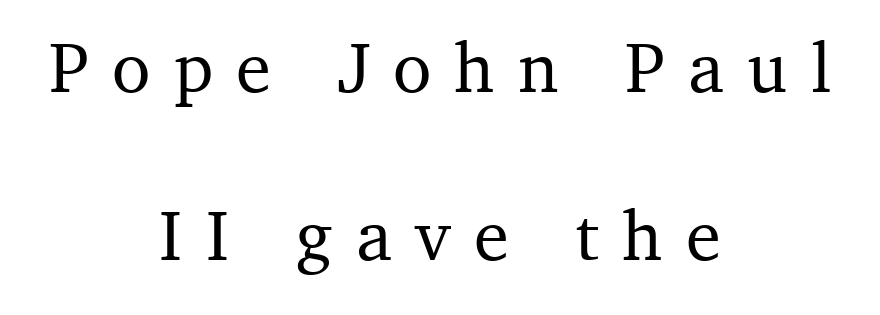
The image shows 71 px serif type, upright; set centered, loose line spacing (2.37x), unusually wide letter spacing (+0.33 em), not underlined; medium stroke contrast and a medium x-height.
